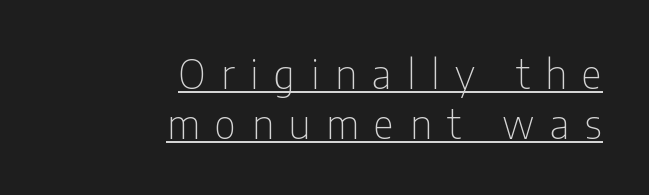
{"serif": "no", "italic": "no", "bold": "no", "weight": "thin", "width": "condensed", "stroke_contrast": "low", "x_height": "medium", "monospaced": "no", "underline": "yes", "align": "right", "line_spacing_ratio": 1.24, "letter_spacing": "wide", "letter_spacing_em": 0.39, "glyph_px": 40}
